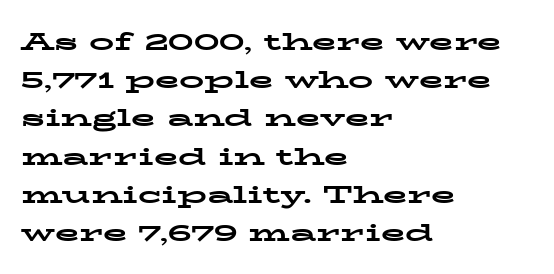
Lines of text with bare space underneath. Quick note: interline space is typical. The line texture is even and compact thanks to regular tracking. The letters stand straight up with perfectly vertical stems. I'd describe the lettering as bold — thick and assertive.
